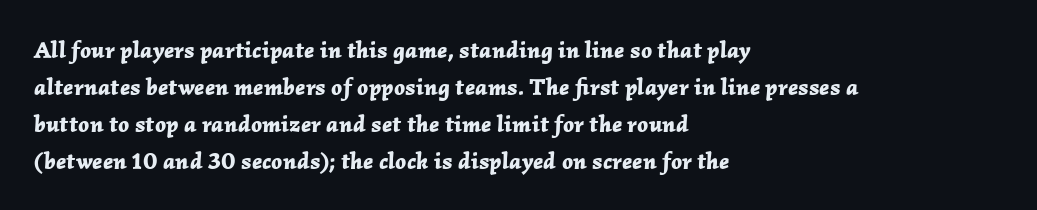
{"italic": "yes", "lean": "right", "slant_degrees": 2, "bold": "yes", "underline": "no", "align": "left", "line_spacing": "normal", "line_spacing_ratio": 1.54, "letter_spacing": "normal", "letter_spacing_em": 0.0, "glyph_px": 24}
